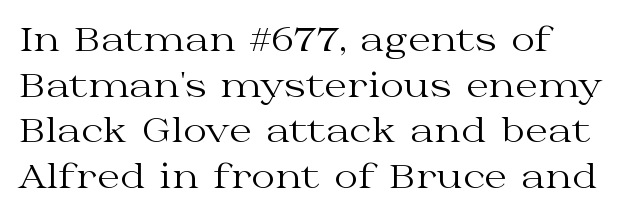
Q: Is the text bold? A: No.
Q: Is the text italic (slanted)? A: No, it is upright.
Q: Is the typeface a serif or a sans-serif typeface? A: Serif.
Q: Is the text underlined? A: No.
Q: How is the paragraph aligned? A: Left-aligned.
Q: Is the spacing between letters normal or unusually wide? A: Normal.
Q: Is the spacing between lines tight, normal or loose? A: Normal.
Q: Width (condensed, normal, or wide)? A: Wide.
Q: Stroke contrast? A: Medium.
Q: x-height? A: Medium.
Q: Monospaced? A: No.
